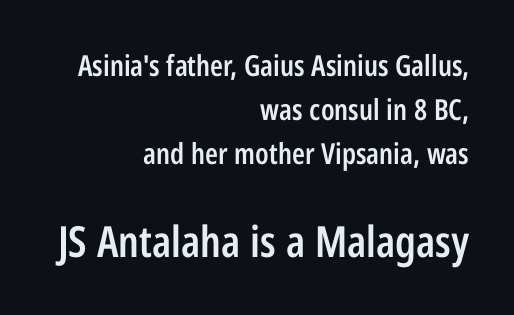
{"serif": "no", "italic": "no", "bold": "semi", "weight": "semibold", "width": "condensed", "stroke_contrast": "low", "x_height": "medium", "monospaced": "no", "underline": "no", "align": "right", "line_spacing": "normal", "line_spacing_ratio": 1.51, "letter_spacing": "normal", "letter_spacing_em": 0.0, "larger_block": "second", "size_ratio": 1.48, "glyph_px": 43}
